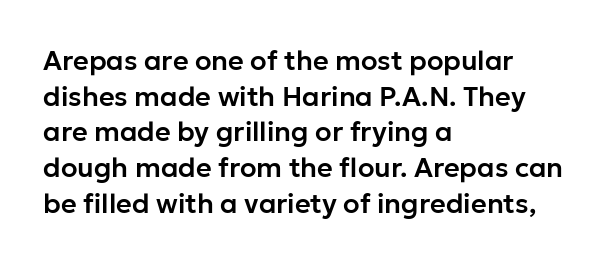
Q: Is the text italic (slanted)? A: No, it is upright.
Q: Is the text underlined? A: No.
Q: How is the paragraph aligned? A: Left-aligned.
Q: Is the spacing between letters normal or unusually wide? A: Normal.
Q: Is the spacing between lines tight, normal or loose? A: Normal.
